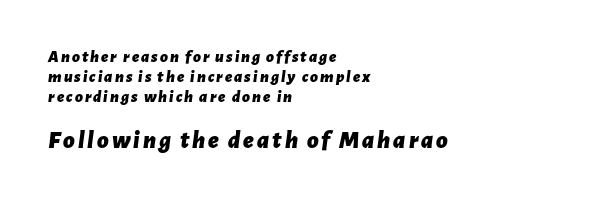
The image shows 25 px bold type, italic (leaning right); set left-aligned, line spacing 1.18x, not underlined; the second (bottom) block is 1.47x larger.
